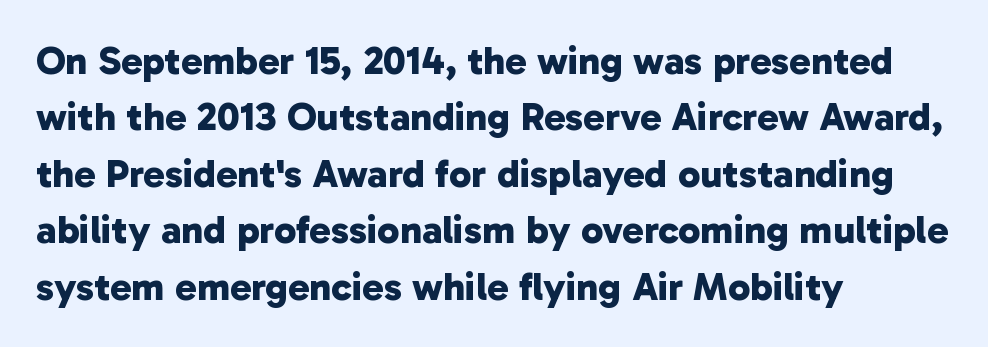
Just letters on the line, the space beneath them empty. The letters advance in unequal steps, a hallmark of proportional type. The line texture is even and compact thanks to regular tracking. Horizontal bands of white between lines are of average thickness. You'd pick this weight for a headline — it's a proper bold.
